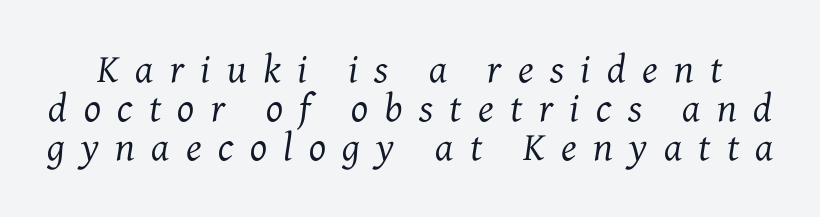
{"serif": "yes", "italic": "yes", "lean": "right", "slant_degrees": 7, "bold": "no", "weight": "regular", "width": "normal", "stroke_contrast": "medium", "x_height": "medium", "monospaced": "no", "underline": "no", "line_spacing": "tight", "line_spacing_ratio": 0.97, "letter_spacing": "wide", "letter_spacing_em": 0.41, "glyph_px": 40}
